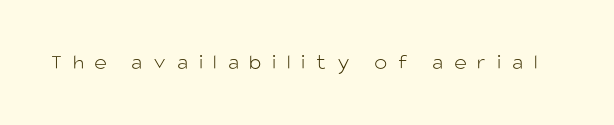
{"italic": "no", "bold": "no", "underline": "no", "letter_spacing": "wide", "letter_spacing_em": 0.49, "glyph_px": 22}
